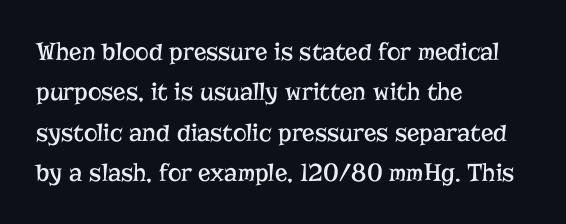
The image shows 26 px text type, upright; set left-aligned, normal line spacing (1.55x), normal letter spacing, not underlined.
